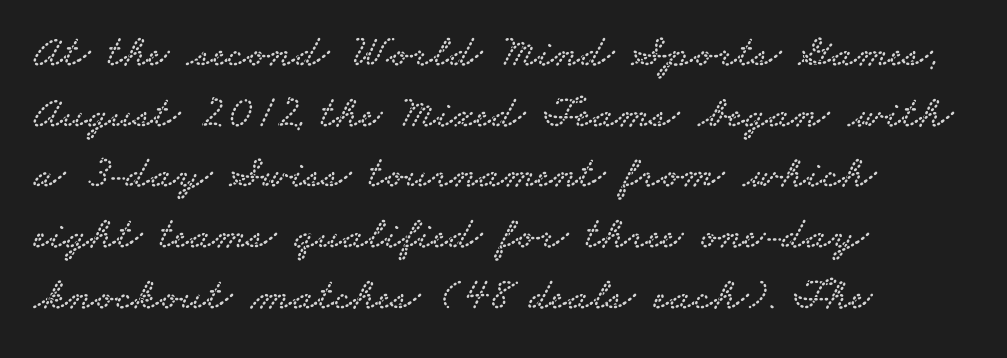
The image shows 46 px wide serif type; set left-aligned, normal line spacing (1.32x), normal letter spacing, not underlined; low stroke contrast and a small x-height.
